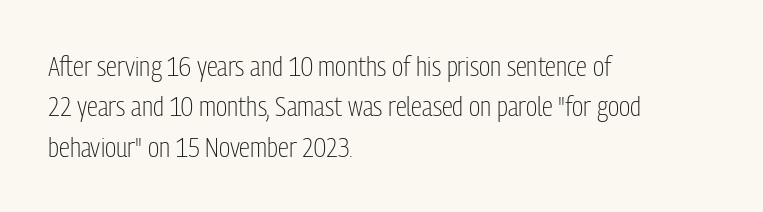
{"serif": "no", "italic": "no", "bold": "no", "weight": "light", "width": "condensed", "stroke_contrast": "low", "x_height": "medium", "monospaced": "no", "underline": "no", "align": "left", "line_spacing": "normal", "line_spacing_ratio": 1.44, "letter_spacing": "normal", "letter_spacing_em": 0.0, "glyph_px": 28}
